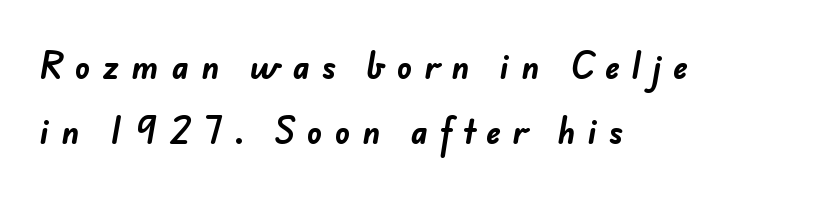
The image shows 31 px bold sans-serif type; set left-aligned, loose line spacing (2.11x), unusually wide letter spacing (+0.39 em), not underlined; low stroke contrast and a small x-height.
